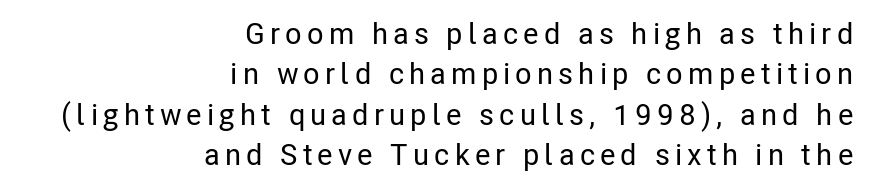
The image shows 30 px condensed sans-serif type, upright; set right-aligned, normal line spacing (1.35x), not underlined; low stroke contrast and a medium x-height.
